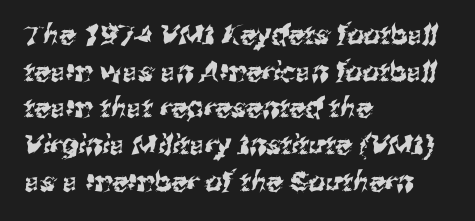
{"underline": "no", "align": "left", "line_spacing": "normal", "line_spacing_ratio": 1.36, "letter_spacing": "normal", "letter_spacing_em": 0.0, "glyph_px": 27}
